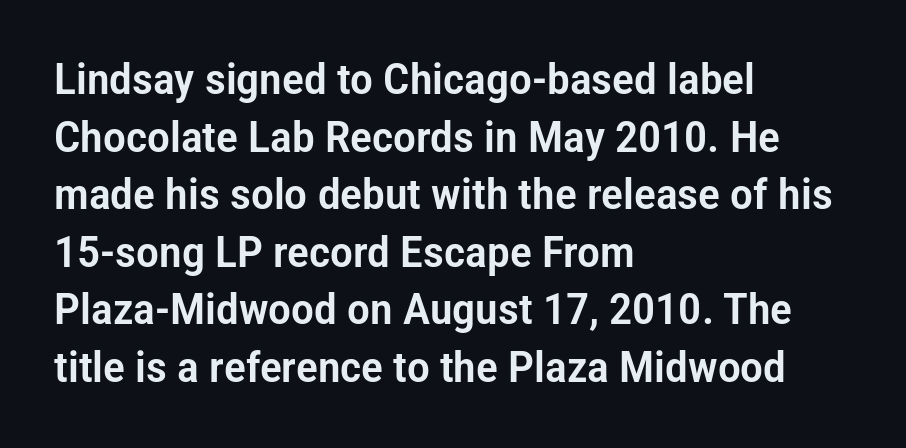
Q: Is the text italic (slanted)? A: No, it is upright.
Q: Is the typeface a serif or a sans-serif typeface? A: Sans-serif.
Q: Is the text underlined? A: No.
Q: How is the paragraph aligned? A: Left-aligned.
Q: Is the spacing between letters normal or unusually wide? A: Normal.
Q: Is the spacing between lines tight, normal or loose? A: Normal.
Q: Width (condensed, normal, or wide)? A: Condensed.
Q: Stroke contrast? A: Low.
Q: x-height? A: Medium.
Q: Monospaced? A: No.
